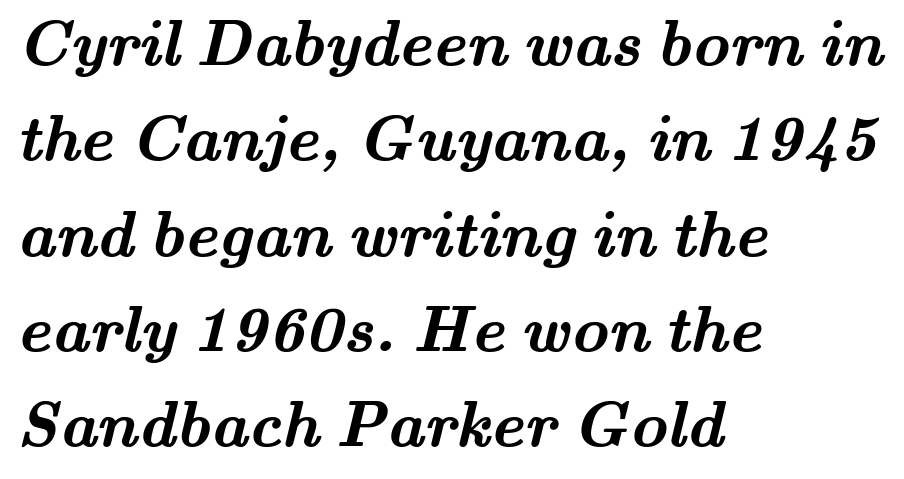
The image shows 64 px semibold, wide serif type; set left-aligned, normal line spacing (1.49x), normal letter spacing, not underlined; medium stroke contrast and a small x-height.
